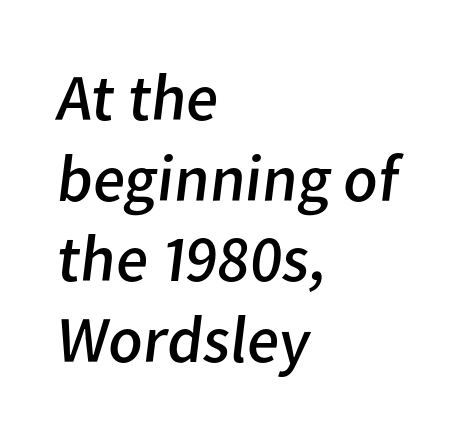
The area under the type is left untouched. The rendering anchors every line to the left-hand side. The passage shown is not bold in any degree. Observe the ordinary spacing: letters are neighbours, not strangers. Unlike a traditional serif, this face leaves its strokes unadorned. Do the characters align in a grid? No, the font is proportional.
